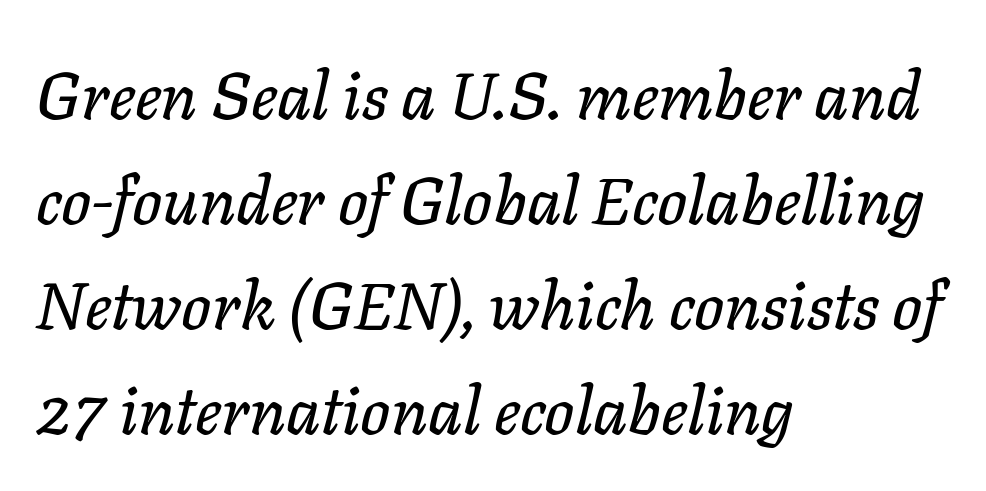
Q: Is the text italic (slanted)? A: Yes, it leans right by about 11 degrees.
Q: Is the text underlined? A: No.
Q: How is the paragraph aligned? A: Left-aligned.
Q: Is the spacing between letters normal or unusually wide? A: Normal.
Q: Is the spacing between lines tight, normal or loose? A: Normal.
Q: Width (condensed, normal, or wide)? A: Normal.
Q: Stroke contrast? A: Low.
Q: x-height? A: Medium.
Q: Monospaced? A: No.
